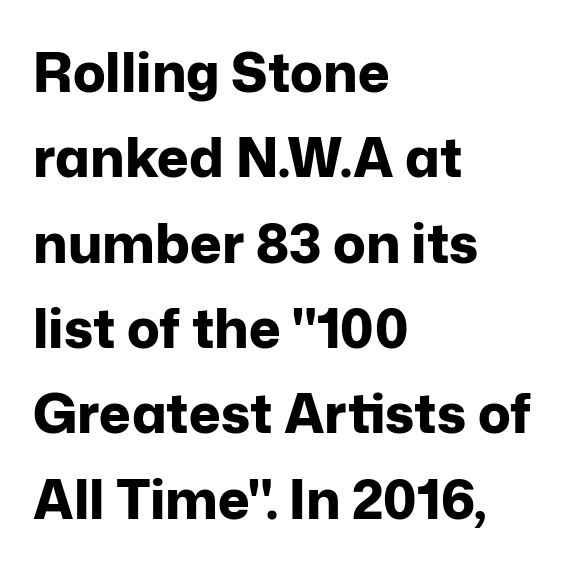
The image shows 54 px bold sans-serif type, upright; set left-aligned, normal line spacing (1.58x), normal letter spacing, not underlined; low stroke contrast and a medium x-height.
